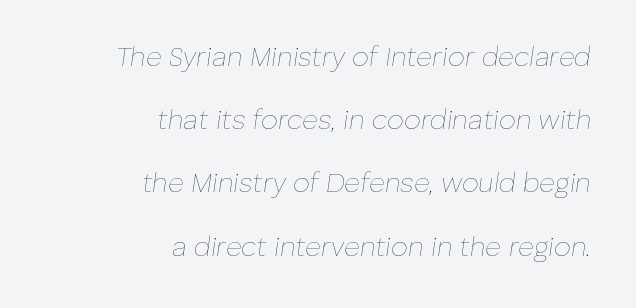
Descenders hang freely into open space. A student would call this right alignment; a typographer would say flush right, rag left. These lines stand farther apart than default settings would place them. The typeface has the unassuming heft of standard copy or less. The face used here has a pronounced slope to its letters.
